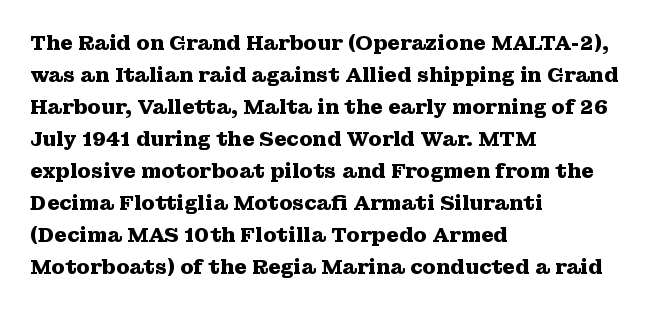
The image shows 20 px bold type, upright; set left-aligned, normal line spacing (1.6x), normal letter spacing, not underlined.
